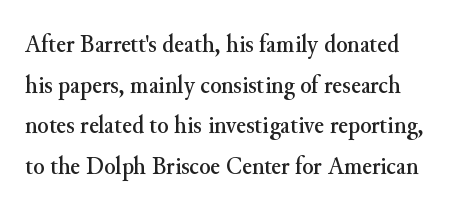
The image shows 26 px text type, upright; set normal line spacing (1.56x), normal letter spacing, not underlined.
